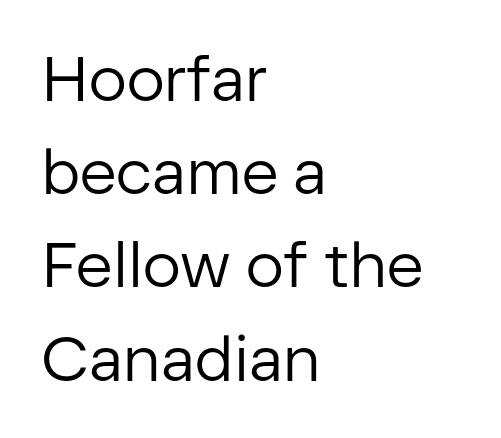
Clear beneath every line of the passage. Letter spacing: default. Short and long lines alike share a common starting point at left. Each letter's strokes conclude bluntly, with no projecting serifs.
